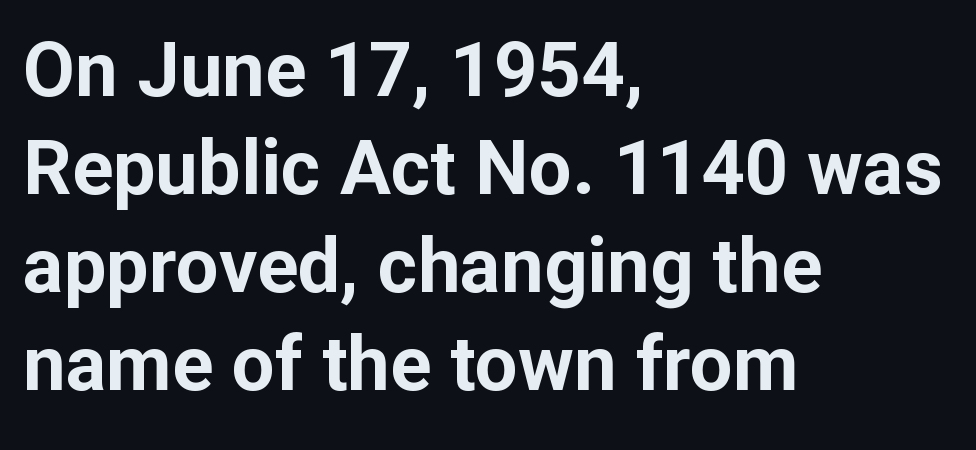
Q: Is the text bold? A: Yes.
Q: Is the text italic (slanted)? A: No, it is upright.
Q: Is the typeface a serif or a sans-serif typeface? A: Sans-serif.
Q: Is the text underlined? A: No.
Q: How is the paragraph aligned? A: Left-aligned.
Q: Is the spacing between letters normal or unusually wide? A: Normal.
Q: Is the spacing between lines tight, normal or loose? A: Normal.
Q: Width (condensed, normal, or wide)? A: Normal.
Q: Stroke contrast? A: Low.
Q: x-height? A: Medium.
Q: Monospaced? A: No.
